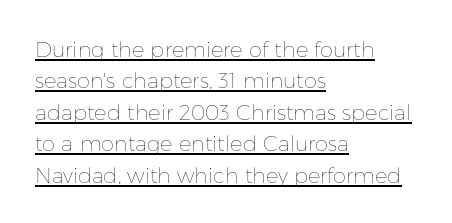
{"italic": "no", "bold": "no", "underline": "yes", "align": "left", "line_spacing": "normal", "line_spacing_ratio": 1.5, "letter_spacing": "normal", "letter_spacing_em": 0.0, "glyph_px": 21}
